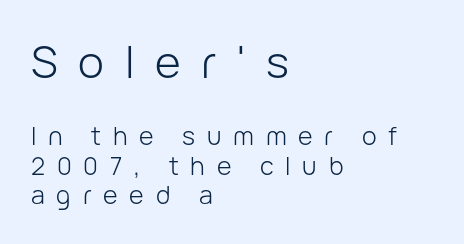
The image shows 44 px light sans-serif type, upright; set left-aligned, line spacing 1.18x, unusually wide letter spacing (+0.47 em), not underlined; the first (top) block is 1.76x larger; low stroke contrast and a medium x-height.
